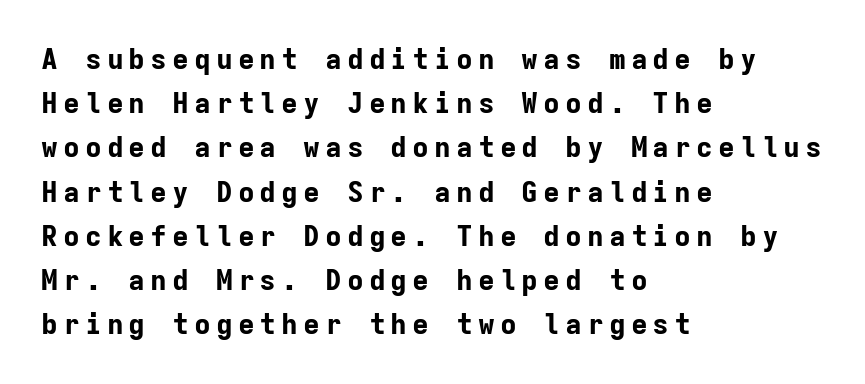
Q: Is the text bold? A: Yes.
Q: Is the text italic (slanted)? A: No, it is upright.
Q: Is the typeface a serif or a sans-serif typeface? A: Sans-serif.
Q: Is the text underlined? A: No.
Q: How is the paragraph aligned? A: Left-aligned.
Q: Is the spacing between lines tight, normal or loose? A: Normal.
Q: Width (condensed, normal, or wide)? A: Normal.
Q: Stroke contrast? A: Low.
Q: x-height? A: Medium.
Q: Monospaced? A: Yes.
